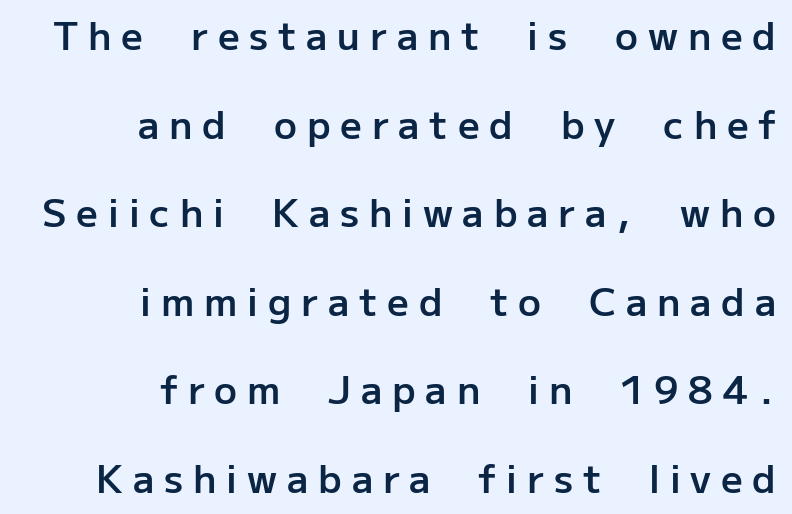
Q: Is the text bold? A: Semi-bold.
Q: Is the text italic (slanted)? A: No, it is upright.
Q: Is the typeface a serif or a sans-serif typeface? A: Sans-serif.
Q: Is the text underlined? A: No.
Q: How is the paragraph aligned? A: Right-aligned.
Q: Is the spacing between letters normal or unusually wide? A: Unusually wide.
Q: Is the spacing between lines tight, normal or loose? A: Loose.
Q: Width (condensed, normal, or wide)? A: Normal.
Q: Stroke contrast? A: Low.
Q: x-height? A: Medium.
Q: Monospaced? A: No.
